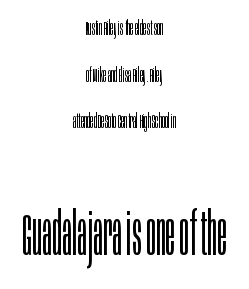
Any mark beneath the type? The region is blank. The following chunk of copy outweighs the initial chunk in type size. The lines are spread far apart with generous leading. Weight: in the light-to-regular range. Letterform terminals end flat and unadorned throughout the passage.
